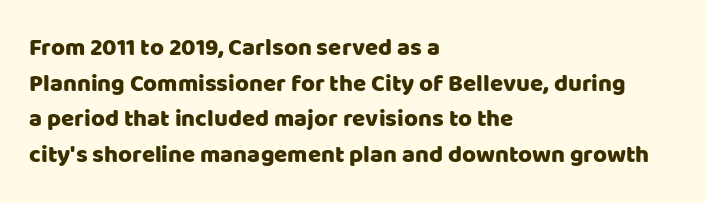
The image shows 24 px text type, upright; set left-aligned, normal line spacing (1.48x), normal letter spacing, not underlined.
